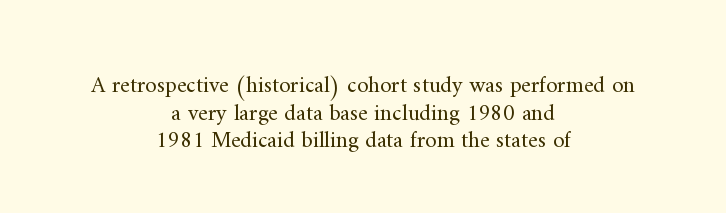
{"italic": "no", "bold": "no", "underline": "no", "align": "center", "line_spacing_ratio": 1.2, "letter_spacing": "normal", "letter_spacing_em": 0.0, "glyph_px": 23}
